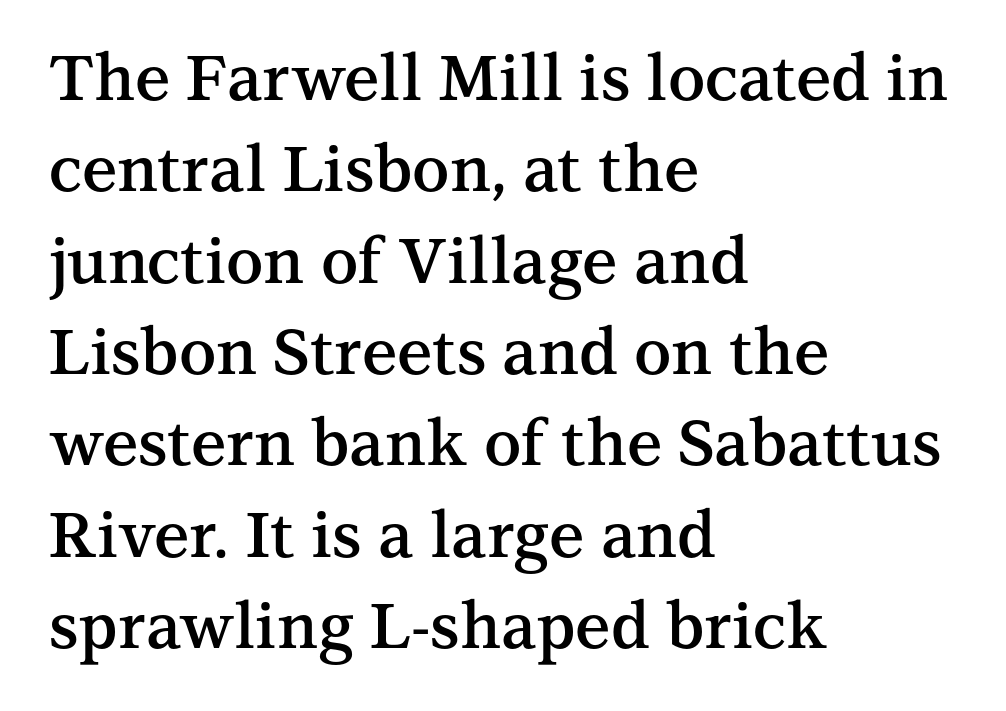
{"serif": "yes", "italic": "no", "bold": "semi", "weight": "semibold", "width": "normal", "stroke_contrast": "medium", "x_height": "medium", "monospaced": "no", "underline": "no", "align": "left", "line_spacing": "normal", "line_spacing_ratio": 1.45, "letter_spacing": "normal", "letter_spacing_em": 0.0, "glyph_px": 63}
